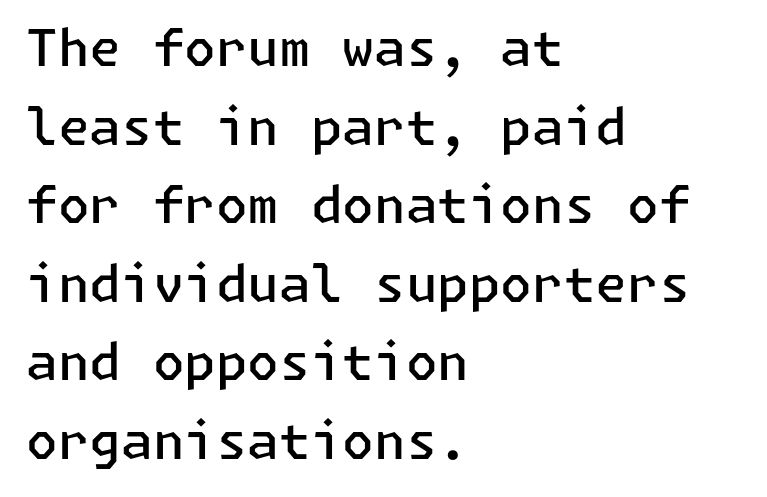
{"serif": "no", "italic": "no", "bold": "semi", "weight": "semibold", "width": "normal", "stroke_contrast": "low", "x_height": "medium", "underline": "no", "align": "left", "line_spacing": "normal", "line_spacing_ratio": 1.54, "letter_spacing": "normal", "letter_spacing_em": 0.0, "glyph_px": 51}
